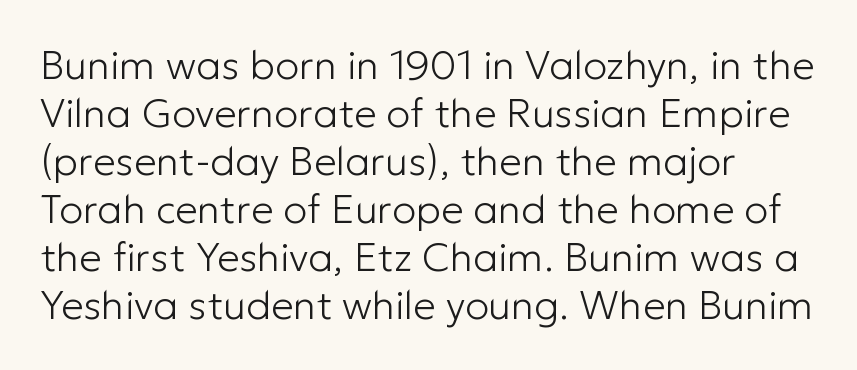
Think of a printed novel: that variable character pitch is what you see here. Between one letter and the next there's only the usual sliver of space. Teacher's note: observe the even left margin — that is flush-left alignment. Honestly, there is no underline to notice here at all. The characters display no serif detailing; their extremities are plain. This sample uses an upright cut, with every glyph sitting square on the baseline.
